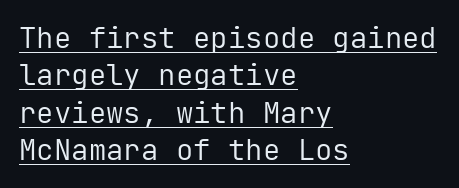
{"serif": "no", "italic": "no", "bold": "no", "weight": "regular", "width": "normal", "stroke_contrast": "low", "x_height": "medium", "monospaced": "yes", "underline": "yes", "align": "left", "line_spacing": "normal", "line_spacing_ratio": 1.29, "letter_spacing": "normal", "letter_spacing_em": 0.0, "glyph_px": 29}
